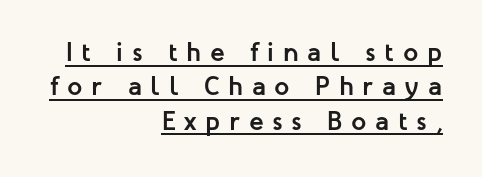
{"italic": "no", "bold": "yes", "underline": "yes", "align": "right", "line_spacing": "normal", "line_spacing_ratio": 1.27, "letter_spacing": "wide", "letter_spacing_em": 0.32, "glyph_px": 27}
